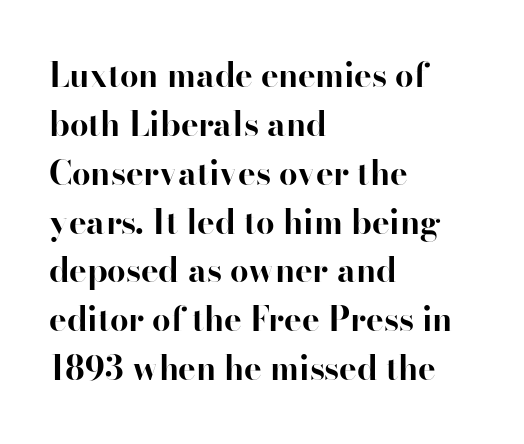
Italic: no, the glyphs are upright roman. How are the letters spaced? Ordinarily, with no added tracking. Think of a printed novel: that variable character pitch is what you see here. Type style note: has serifs.
